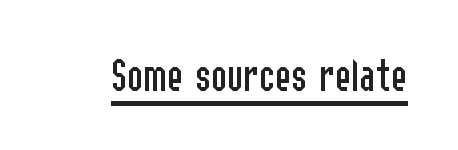
The image shows 48 px regular-weight, condensed sans-serif type, upright; set normal letter spacing, underlined; low stroke contrast and a medium x-height.
